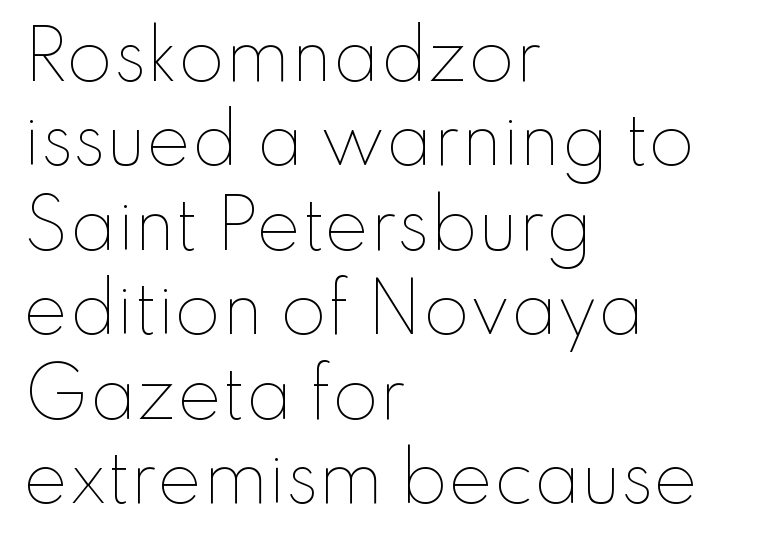
Look at the tracking — it's just the regular setting, nothing added. The weight tops out at a normal text grade. Does the copy run flush right? No — it runs flush left. The baseline area is clear. Quick note: interline space is typical.
